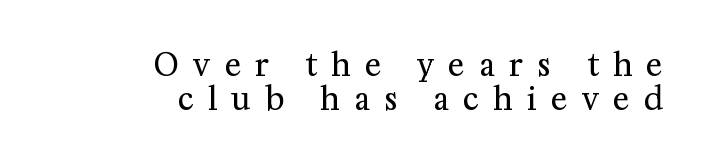
The type family on display is of the serif kind. Just letters on the line, the space beneath them empty. One glance says dense: line gaps are narrower than usual. The font's upright variant was chosen for this text. This sample has the flowing, uneven cadence of proportional lettering. The typeface has the unassuming heft of standard copy or less.
